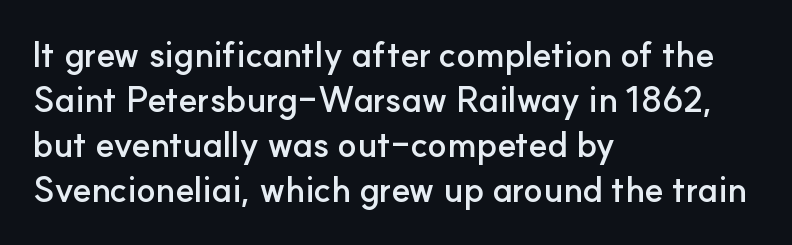
Unlike italic type, these characters show no tilt at all. Each glyph is drawn with heavy, bold strokes. If you measured baseline to baseline, you'd find a middling distance. This rendering leaves character spacing at its baseline value. The text was rendered using a sans face with plain stroke endings.
